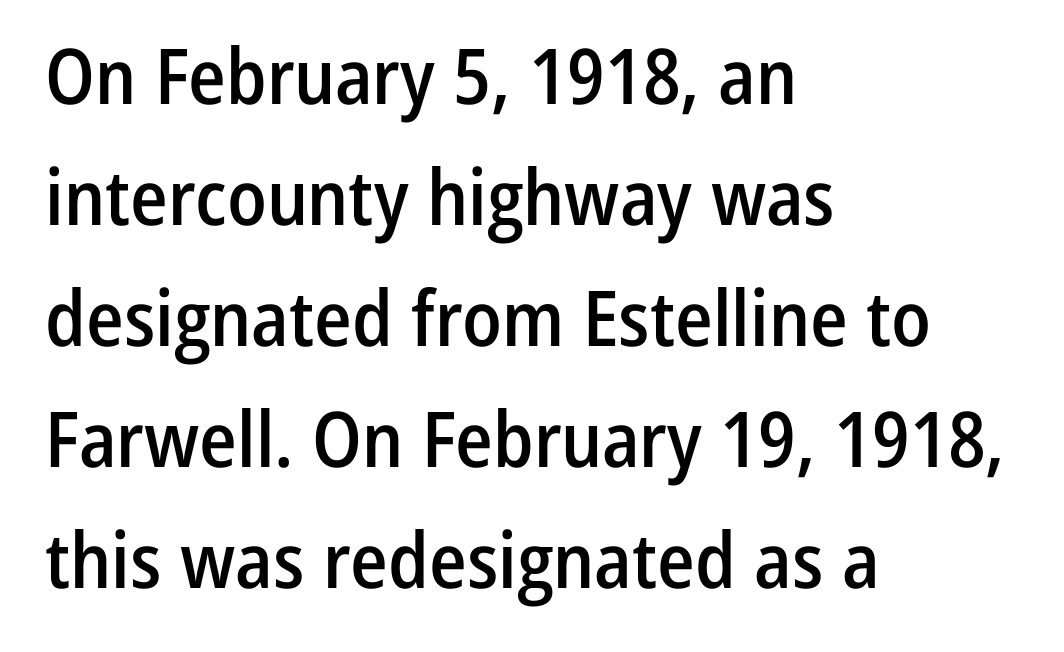
The image shows 77 px semibold, condensed sans-serif type, upright; set left-aligned, normal line spacing (1.57x), normal letter spacing, not underlined; low stroke contrast and a medium x-height.
